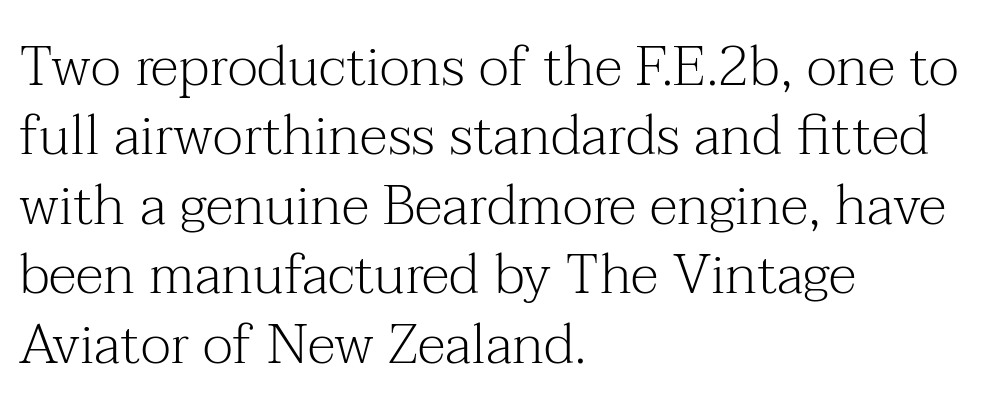
Q: Is the text bold? A: No.
Q: Is the text italic (slanted)? A: No, it is upright.
Q: Is the typeface a serif or a sans-serif typeface? A: Serif.
Q: Is the text underlined? A: No.
Q: How is the paragraph aligned? A: Left-aligned.
Q: Is the spacing between letters normal or unusually wide? A: Normal.
Q: Width (condensed, normal, or wide)? A: Normal.
Q: Stroke contrast? A: Medium.
Q: x-height? A: Medium.
Q: Monospaced? A: No.
